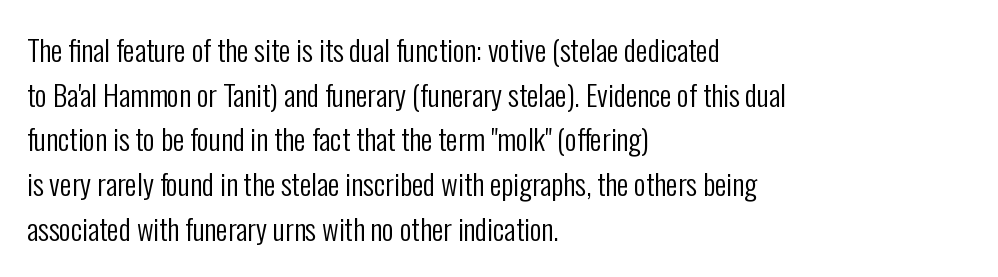
The glyphs are unaccompanied by any horizontal stroke below them. These lines keep a tight, regular rhythm from letter to letter. Is this a sans? Yes — the strokes have no serifs. Quick note: interline space is typical. Weight: not bold — regular or lighter. Reading down the block, your eye returns to a fixed left position each line.
